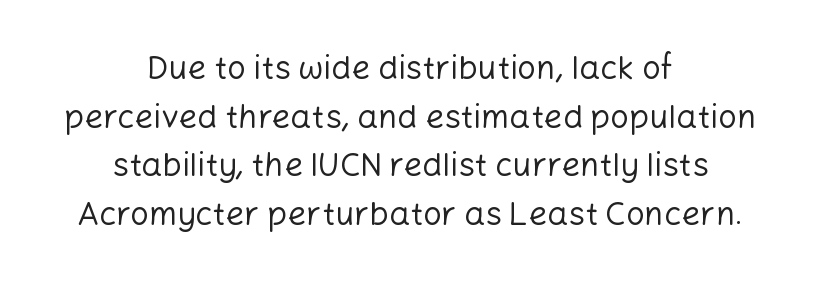
These lines stack symmetrically, like a column narrowing and widening about its center. This is roman type, the default non-slanted kind. The space between consecutive lines is moderate. The letters look calm and open, with moderate or lighter stems. The string is rendered with underlining switched off. Character widths vary here, with narrow letters taking less room than wide ones.
